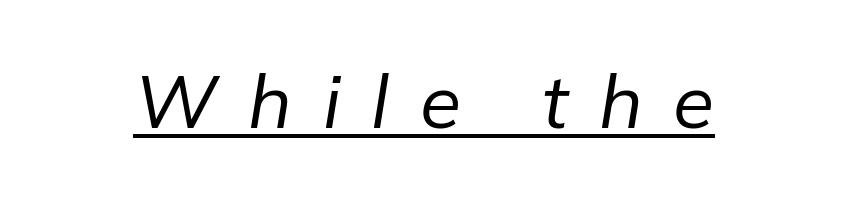
{"italic": "yes", "lean": "right", "slant_degrees": 9, "bold": "no", "weight": "regular", "width": "normal", "stroke_contrast": "low", "x_height": "medium", "monospaced": "no", "underline": "yes", "letter_spacing": "wide", "letter_spacing_em": 0.41, "glyph_px": 75}
